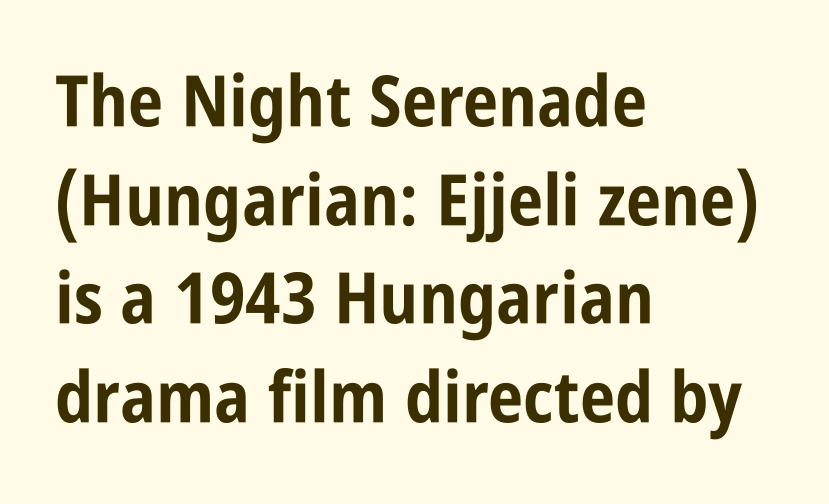
Q: Is the text bold? A: Yes.
Q: Is the text italic (slanted)? A: No, it is upright.
Q: Is the typeface a serif or a sans-serif typeface? A: Sans-serif.
Q: Is the text underlined? A: No.
Q: How is the paragraph aligned? A: Left-aligned.
Q: Is the spacing between letters normal or unusually wide? A: Normal.
Q: Is the spacing between lines tight, normal or loose? A: Normal.
Q: Width (condensed, normal, or wide)? A: Condensed.
Q: Stroke contrast? A: Low.
Q: x-height? A: Large.
Q: Monospaced? A: No.
